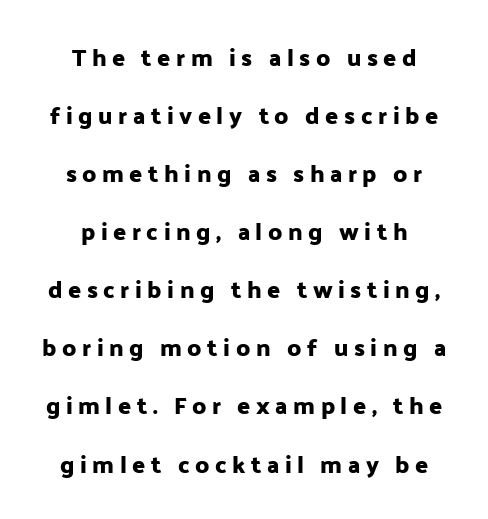
{"italic": "no", "underline": "no", "align": "center", "line_spacing": "loose", "line_spacing_ratio": 2.42, "letter_spacing": "wide", "letter_spacing_em": 0.23, "glyph_px": 24}
